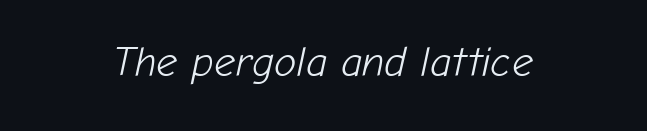
Ink coverage per letter is moderate at most. Observe the ordinary spacing: letters are neighbours, not strangers. Varying glyph widths throughout — classic text-font behaviour. The space directly below the letters is spotless. There's an unmistakable incline to the writing here.
